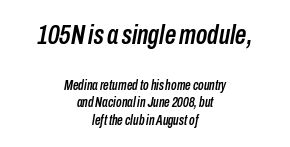
Q: Is the text italic (slanted)? A: Yes, it leans right by about 10 degrees.
Q: Is the text underlined? A: No.
Q: How is the paragraph aligned? A: Centered.
Q: Is the spacing between letters normal or unusually wide? A: Normal.
Q: Is the spacing between lines tight, normal or loose? A: Normal.
Q: Which block of text is set in a larger size, the first (top) or the second (bottom)? A: The first (top) one.
Q: Width (condensed, normal, or wide)? A: Condensed.
Q: Stroke contrast? A: Low.
Q: x-height? A: Medium.
Q: Monospaced? A: No.
